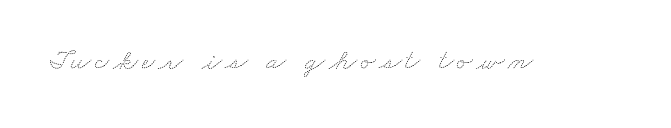
{"bold": "no", "weight": "thin", "width": "wide", "stroke_contrast": "medium", "x_height": "small", "monospaced": "no", "underline": "no", "glyph_px": 29}
